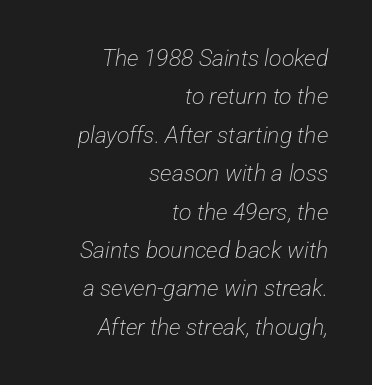
The block of text has a typical density, with ordinary space between rows. Unmarked baselines from the first word to the last. Letters have the restrained weight of plain body copy at most. No extra tracking has been applied to these lines. Every row of glyphs terminates at an identical x-position on the right.
